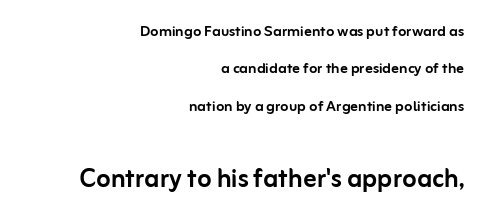
Descenders are the only things crossing below the line. You can tell from the bare stems that sans-serif type was used. How would I describe the line gaps? Wide and relaxed. The letterforms sit shoulder to shoulder at normal distance. Does the lettering tilt? It doesn't — this is upright. Layout note: lines flush right.
